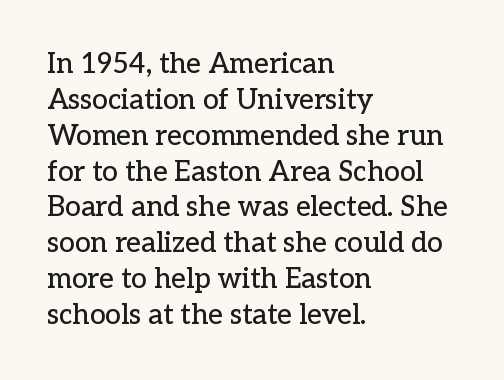
The image shows 28 px serif type, upright; set left-aligned, normal line spacing (1.28x), normal letter spacing, not underlined; low stroke contrast and a medium x-height.
